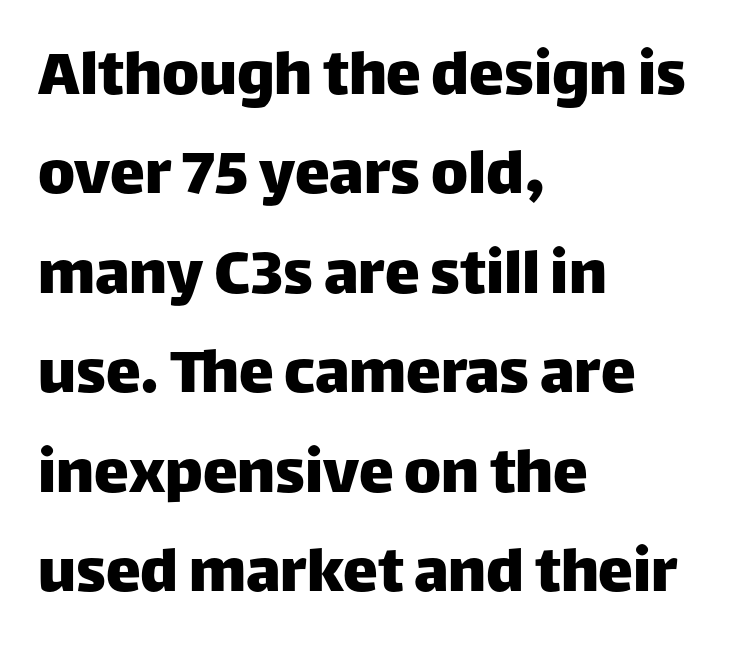
{"serif": "no", "italic": "no", "width": "normal", "stroke_contrast": "low", "x_height": "large", "monospaced": "no", "underline": "no", "align": "left", "line_spacing": "normal", "line_spacing_ratio": 1.42, "letter_spacing": "normal", "letter_spacing_em": 0.0, "glyph_px": 70}
